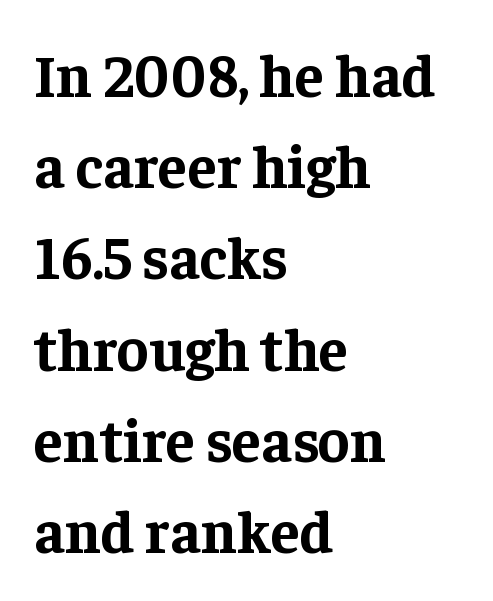
The image shows 60 px bold serif type, upright; set left-aligned, normal line spacing (1.52x), normal letter spacing, not underlined; low stroke contrast and a medium x-height.
